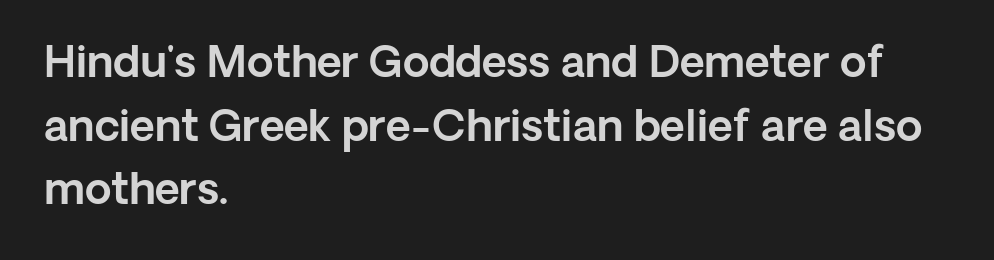
Q: Is the text italic (slanted)? A: No, it is upright.
Q: Is the typeface a serif or a sans-serif typeface? A: Sans-serif.
Q: Is the text underlined? A: No.
Q: How is the paragraph aligned? A: Left-aligned.
Q: Is the spacing between letters normal or unusually wide? A: Normal.
Q: Is the spacing between lines tight, normal or loose? A: Normal.
Q: Width (condensed, normal, or wide)? A: Normal.
Q: x-height? A: Medium.
Q: Monospaced? A: No.
